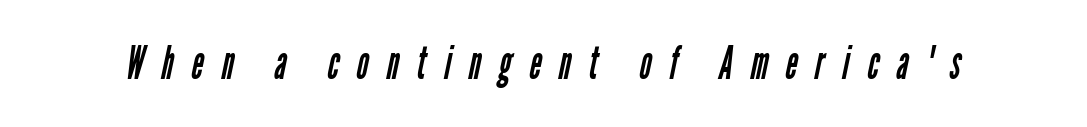
The image shows 46 px regular-weight, condensed sans-serif type; set unusually wide letter spacing (+0.39 em), not underlined; low stroke contrast and a medium x-height.
